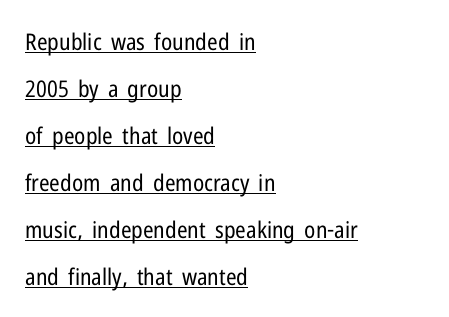
The image shows 23 px text type, upright; set left-aligned, loose line spacing (2.04x), normal letter spacing, underlined.
